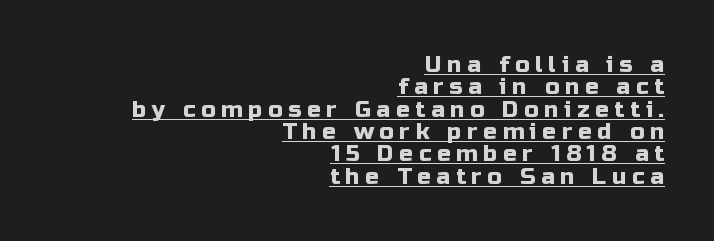
Q: Is the text italic (slanted)? A: No, it is upright.
Q: Is the text underlined? A: Yes.
Q: How is the paragraph aligned? A: Right-aligned.
Q: Is the spacing between letters normal or unusually wide? A: Unusually wide.
Q: Is the spacing between lines tight, normal or loose? A: Tight.
